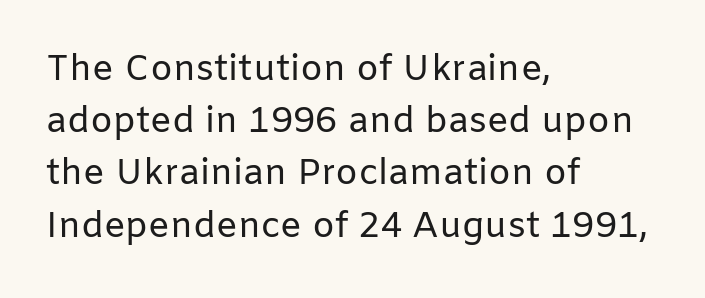
Q: Is the text bold? A: No.
Q: Is the text italic (slanted)? A: No, it is upright.
Q: Is the typeface a serif or a sans-serif typeface? A: Sans-serif.
Q: Is the text underlined? A: No.
Q: How is the paragraph aligned? A: Left-aligned.
Q: Is the spacing between letters normal or unusually wide? A: Normal.
Q: Is the spacing between lines tight, normal or loose? A: Normal.
Q: Width (condensed, normal, or wide)? A: Normal.
Q: Stroke contrast? A: Low.
Q: x-height? A: Medium.
Q: Monospaced? A: No.
